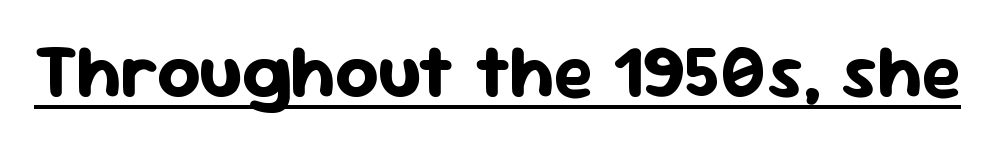
{"serif": "no", "italic": "no", "bold": "yes", "weight": "bold", "width": "normal", "stroke_contrast": "low", "x_height": "medium", "monospaced": "no", "underline": "yes", "letter_spacing": "normal", "letter_spacing_em": 0.0, "glyph_px": 75}
